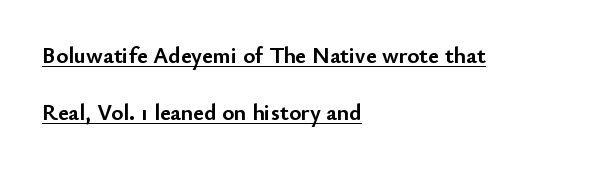
{"italic": "no", "bold": "yes", "underline": "yes", "align": "left", "line_spacing": "loose", "line_spacing_ratio": 2.49, "letter_spacing": "normal", "letter_spacing_em": 0.0, "glyph_px": 23}
